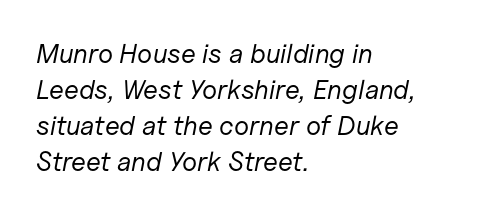
Vertical stems look standard width or narrower in stroke. The font's italic variant was chosen for this text. This block has exactly the height ordinary leading produces. Nobody drew a line under any word here. This rendering leaves character spacing at its baseline value. The text block is weighted toward the left margin, trailing off unevenly rightward.
